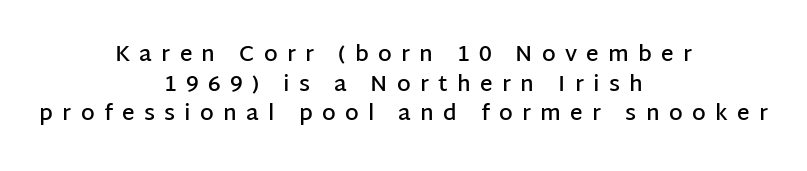
The image shows 22 px text type, upright; set centered, normal line spacing (1.35x), unusually wide letter spacing (+0.42 em), not underlined.
